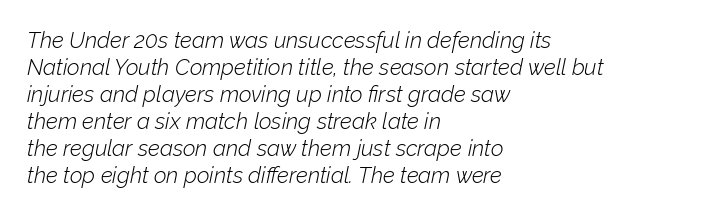
{"italic": "yes", "lean": "right", "slant_degrees": 12, "bold": "no", "underline": "no", "align": "left", "line_spacing_ratio": 1.23, "letter_spacing": "normal", "letter_spacing_em": 0.0, "glyph_px": 22}
